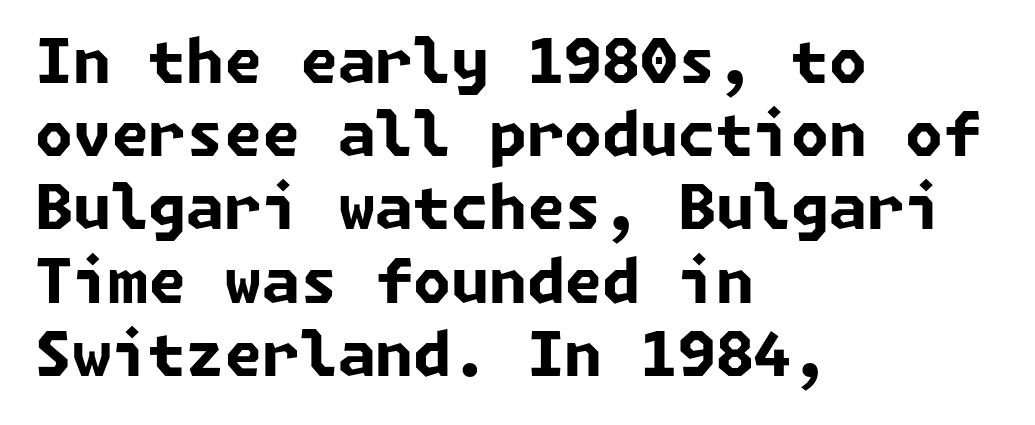
{"serif": "no", "bold": "yes", "weight": "bold", "width": "normal", "stroke_contrast": "low", "x_height": "medium", "underline": "no", "align": "left", "line_spacing_ratio": 1.2, "letter_spacing": "normal", "letter_spacing_em": 0.0, "glyph_px": 61}
